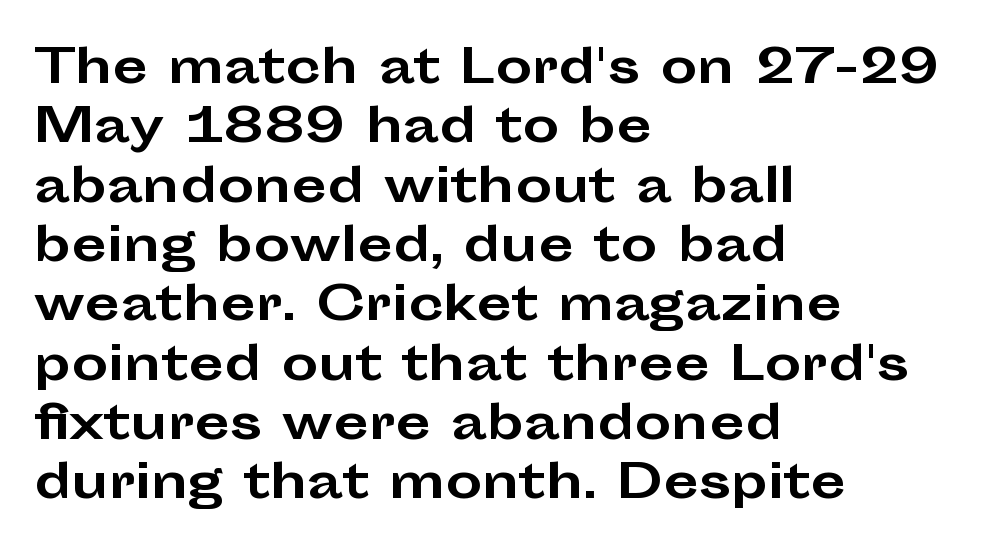
The image shows 46 px bold, wide sans-serif type, upright; set left-aligned, normal line spacing (1.29x), normal letter spacing, not underlined; low stroke contrast and a medium x-height.
